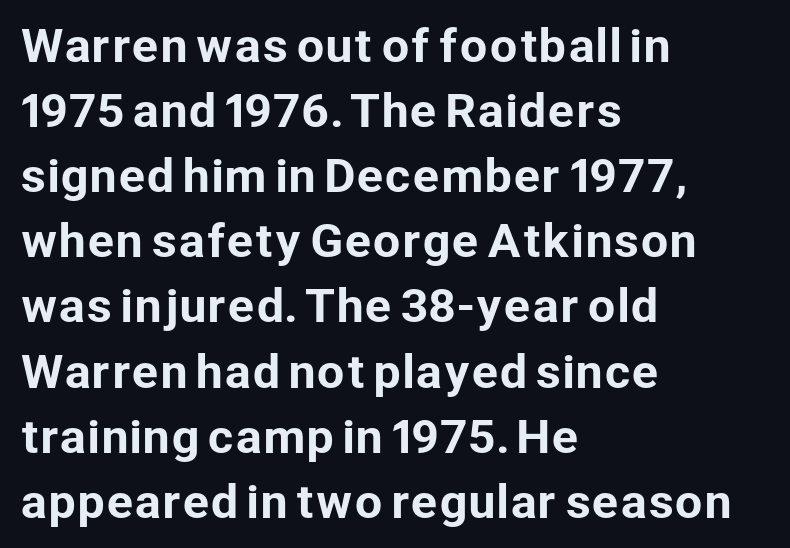
The image shows 44 px sans-serif type, upright; set left-aligned, normal line spacing (1.48x), normal letter spacing, not underlined; low stroke contrast and a medium x-height.
